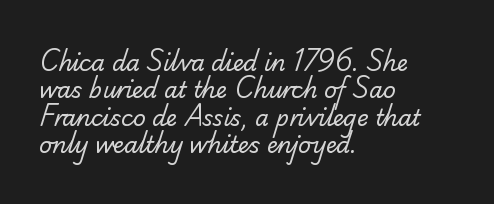
{"bold": "no", "underline": "no", "align": "left", "line_spacing_ratio": 1.24, "letter_spacing": "normal", "letter_spacing_em": 0.0, "glyph_px": 22}
